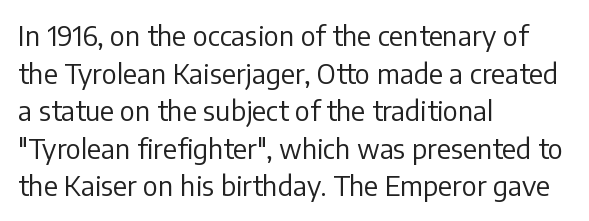
Q: Is the text bold? A: No.
Q: Is the text italic (slanted)? A: No, it is upright.
Q: Is the text underlined? A: No.
Q: How is the paragraph aligned? A: Left-aligned.
Q: Is the spacing between letters normal or unusually wide? A: Normal.
Q: Is the spacing between lines tight, normal or loose? A: Normal.
